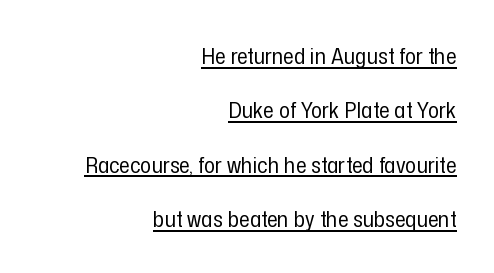
Heaviness? Minimal to ordinary, like unemphasized prose. The rag falls on the left side of this text block. Characters follow at the spacing the type designer built in. Do the letters lean? They stand straight.
